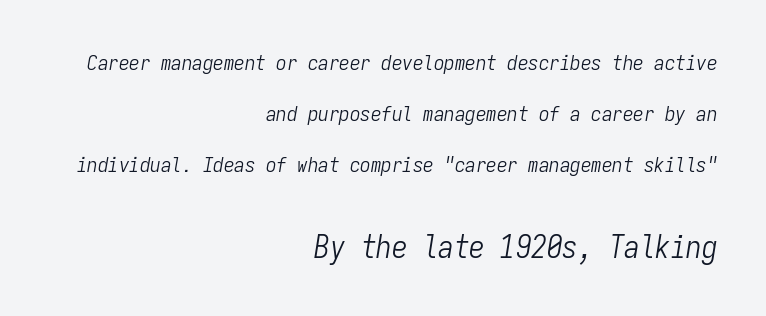
{"italic": "yes", "lean": "right", "slant_degrees": 9, "bold": "no", "weight": "light", "width": "condensed", "stroke_contrast": "low", "x_height": "medium", "monospaced": "yes", "underline": "no", "align": "right", "line_spacing": "loose", "line_spacing_ratio": 2.44, "letter_spacing": "normal", "letter_spacing_em": 0.0, "larger_block": "second", "size_ratio": 1.48, "glyph_px": 31}
